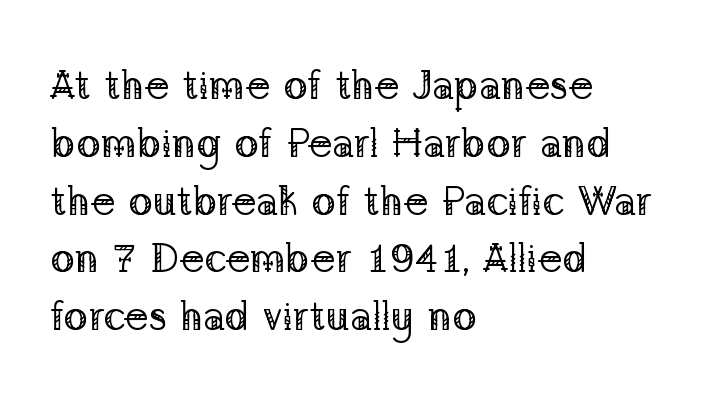
Classification — serif. Ascenders rise straight up at ninety degrees. Regular leading. The rendering uses natural spacing where letterforms have individual widths. Horizontally, the lines are justified to the leading edge only. Underline: absent.
